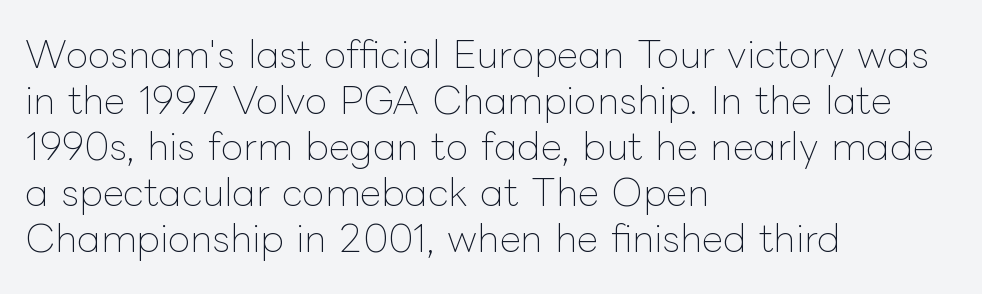
You could not count columns in this text — the font is proportionally spaced. This sample uses an upright cut, with every glyph sitting square on the baseline. Only glyphs here, with clear space below each row. This reads as an unemphasized weight, regular at the heaviest. This sample uses plain, unmodified letter spacing. These lines stack with their left ends in a neat column.
